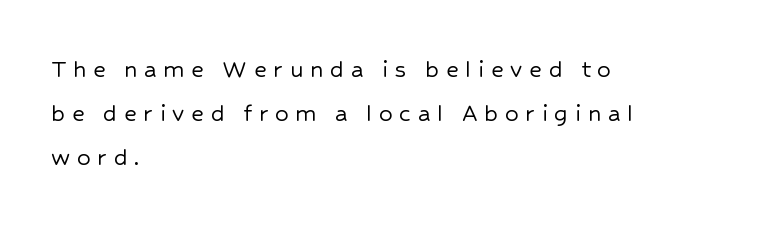
{"italic": "no", "underline": "no", "align": "left", "line_spacing": "normal", "line_spacing_ratio": 1.63, "letter_spacing": "wide", "letter_spacing_em": 0.25, "glyph_px": 27}
